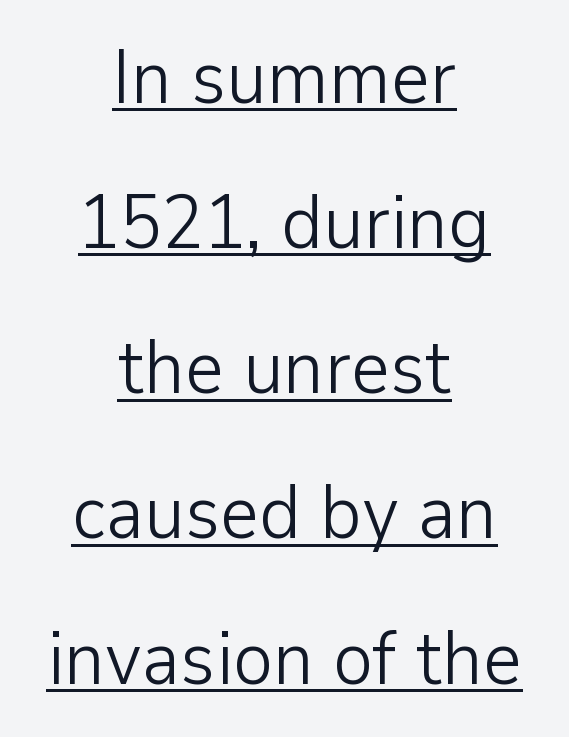
Q: Is the text bold? A: No.
Q: Is the text italic (slanted)? A: No, it is upright.
Q: Is the typeface a serif or a sans-serif typeface? A: Sans-serif.
Q: Is the text underlined? A: Yes.
Q: How is the paragraph aligned? A: Centered.
Q: Is the spacing between letters normal or unusually wide? A: Normal.
Q: Is the spacing between lines tight, normal or loose? A: Loose.
Q: Width (condensed, normal, or wide)? A: Normal.
Q: Stroke contrast? A: Low.
Q: x-height? A: Medium.
Q: Monospaced? A: No.
